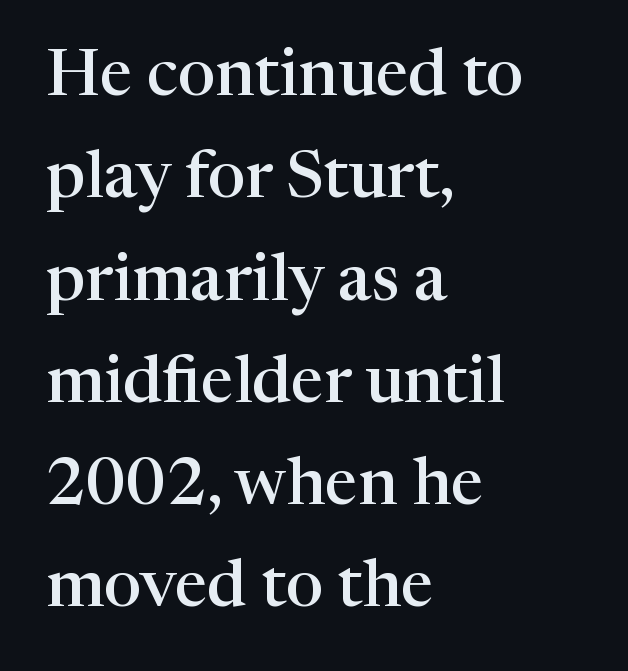
No word sits above an underline. Tall strokes in this sample are plumb rather than angled. Weight check: semibold — heavier than regular, not quite bold. Examine the stroke ends and you'll spot serifs. The face used here is proportionally spaced, like ordinary book or web type. Caption: standard tracking, unaltered.
